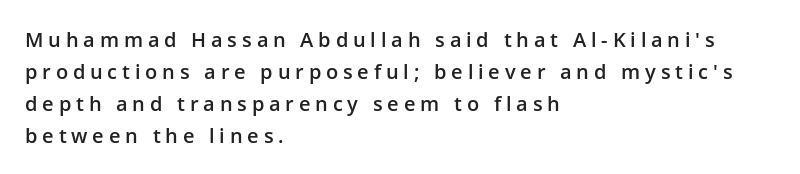
{"italic": "no", "bold": "semi", "underline": "no", "align": "left", "line_spacing": "normal", "line_spacing_ratio": 1.6, "letter_spacing": "wide", "letter_spacing_em": 0.24, "glyph_px": 20}
